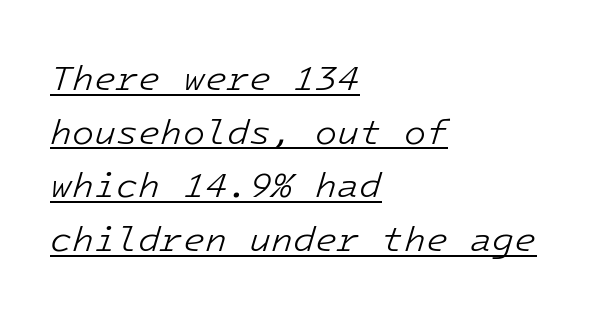
{"italic": "yes", "lean": "right", "slant_degrees": 16, "bold": "no", "weight": "light", "width": "normal", "stroke_contrast": "low", "x_height": "medium", "underline": "yes", "align": "left", "line_spacing": "normal", "line_spacing_ratio": 1.49, "letter_spacing": "normal", "letter_spacing_em": 0.0, "glyph_px": 36}
